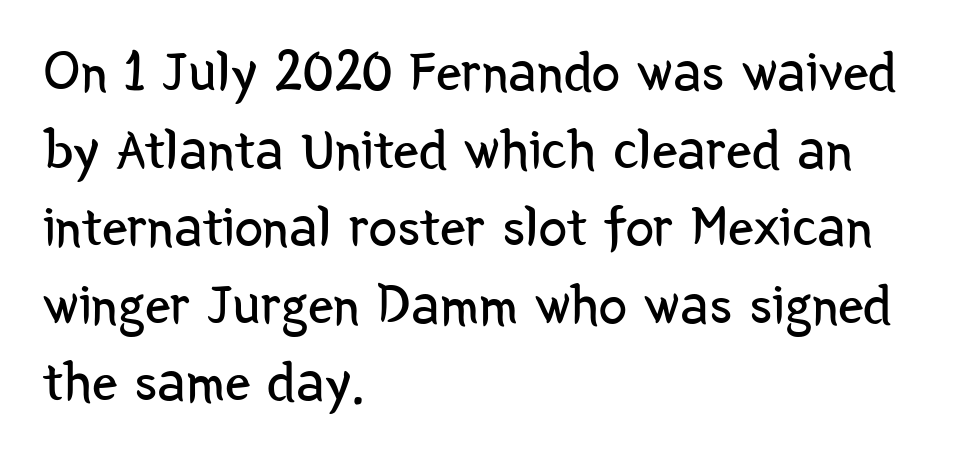
The image shows 57 px regular-weight, condensed sans-serif type, upright; set left-aligned, normal line spacing (1.36x), normal letter spacing, not underlined; low stroke contrast and a medium x-height.
